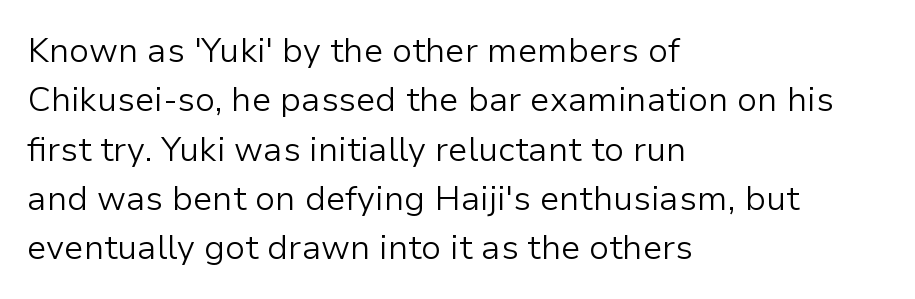
{"serif": "no", "italic": "no", "bold": "no", "weight": "light", "width": "normal", "stroke_contrast": "low", "x_height": "medium", "monospaced": "no", "underline": "no", "align": "left", "line_spacing": "normal", "line_spacing_ratio": 1.45, "letter_spacing": "normal", "letter_spacing_em": 0.0, "glyph_px": 34}
